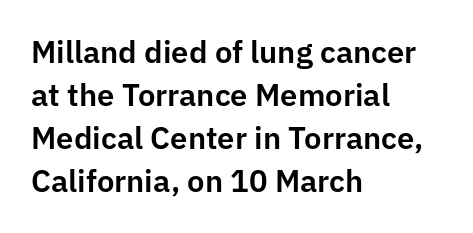
{"serif": "no", "italic": "no", "width": "normal", "stroke_contrast": "low", "x_height": "medium", "monospaced": "no", "underline": "no", "align": "left", "line_spacing": "normal", "line_spacing_ratio": 1.39, "letter_spacing": "normal", "letter_spacing_em": 0.0, "glyph_px": 31}
